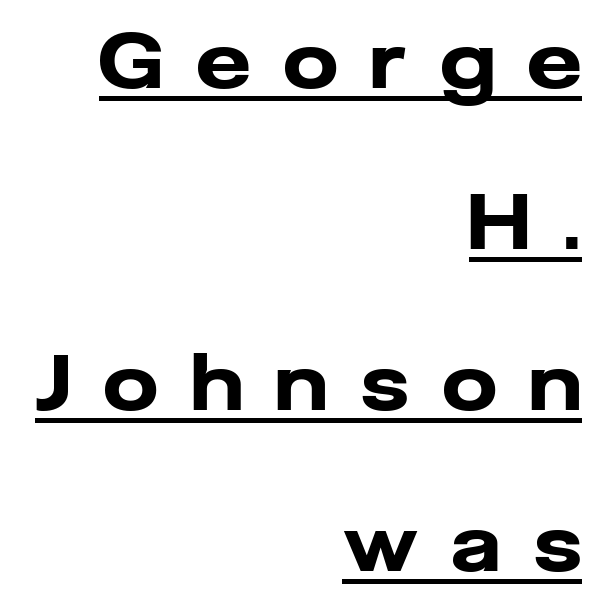
Q: Is the text bold? A: Yes.
Q: Is the text italic (slanted)? A: No, it is upright.
Q: Is the typeface a serif or a sans-serif typeface? A: Sans-serif.
Q: Is the text underlined? A: Yes.
Q: How is the paragraph aligned? A: Right-aligned.
Q: Is the spacing between letters normal or unusually wide? A: Unusually wide.
Q: Is the spacing between lines tight, normal or loose? A: Loose.
Q: Width (condensed, normal, or wide)? A: Normal.
Q: Stroke contrast? A: Low.
Q: x-height? A: Medium.
Q: Monospaced? A: No.
